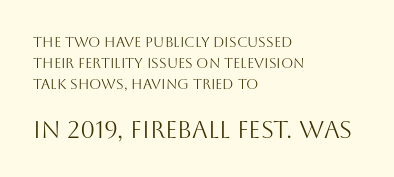
Unbolded letterforms with no extra heft. Compare the two chunks: the lower has the greater cap height. The zone under the glyphs is completely vacant. Upright lettering throughout.
